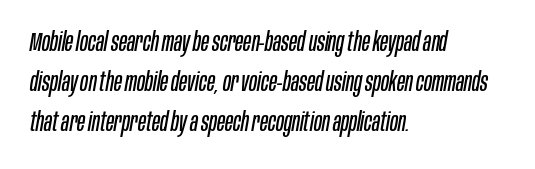
Q: Is the text bold? A: No.
Q: Is the text italic (slanted)? A: Yes, it leans right by about 10 degrees.
Q: Is the text underlined? A: No.
Q: How is the paragraph aligned? A: Left-aligned.
Q: Is the spacing between letters normal or unusually wide? A: Normal.
Q: Is the spacing between lines tight, normal or loose? A: Normal.
